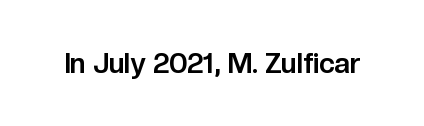
The passage shown is emphatically bold. Observe the ordinary spacing: letters are neighbours, not strangers. Spacing verdict: proportional, widths tailored to each character. The designer went with a sans here, leaving each stem footless. Rule under the text: the space is simply empty.
